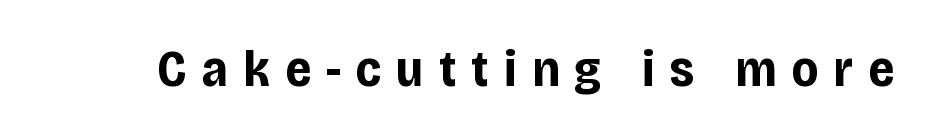
Vertical strokes here are truly vertical. A typesetter would call this proportional, since set widths differ per character. Compared with typical body copy, the letter spacing here is much looser. Rule under the text: the space is simply empty. The sample has been set heavy, in full bold. I'd call this a sans setting — the letters go barefoot.
